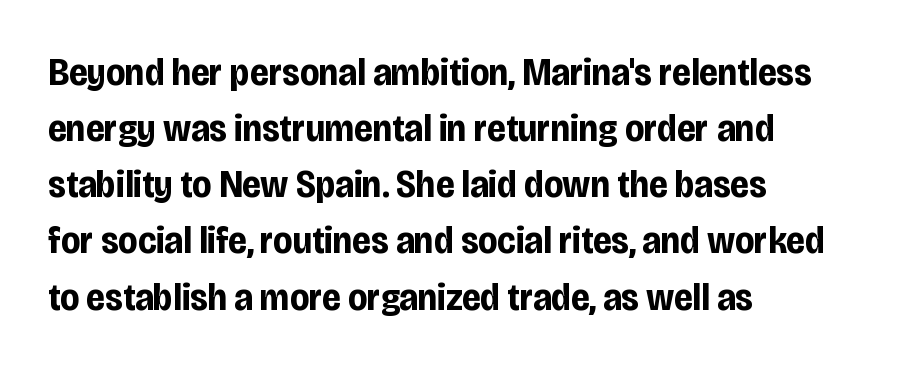
{"serif": "no", "italic": "no", "bold": "yes", "weight": "bold", "width": "condensed", "stroke_contrast": "low", "x_height": "large", "monospaced": "no", "underline": "no", "align": "left", "line_spacing": "normal", "line_spacing_ratio": 1.44, "letter_spacing": "normal", "letter_spacing_em": 0.0, "glyph_px": 39}
